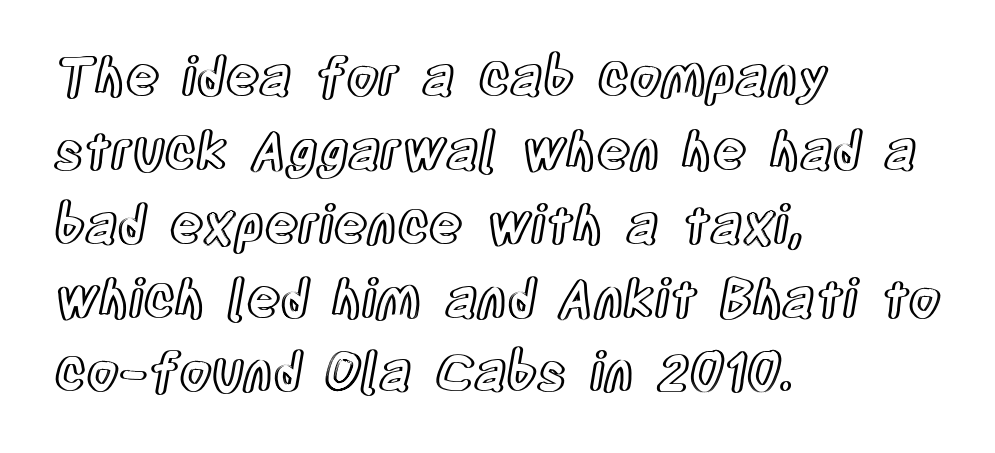
Q: Is the text italic (slanted)? A: Yes.
Q: Is the text underlined? A: No.
Q: How is the paragraph aligned? A: Left-aligned.
Q: Is the spacing between letters normal or unusually wide? A: Normal.
Q: Is the spacing between lines tight, normal or loose? A: Normal.
Q: Width (condensed, normal, or wide)? A: Condensed.
Q: x-height? A: Large.
Q: Monospaced? A: No.
